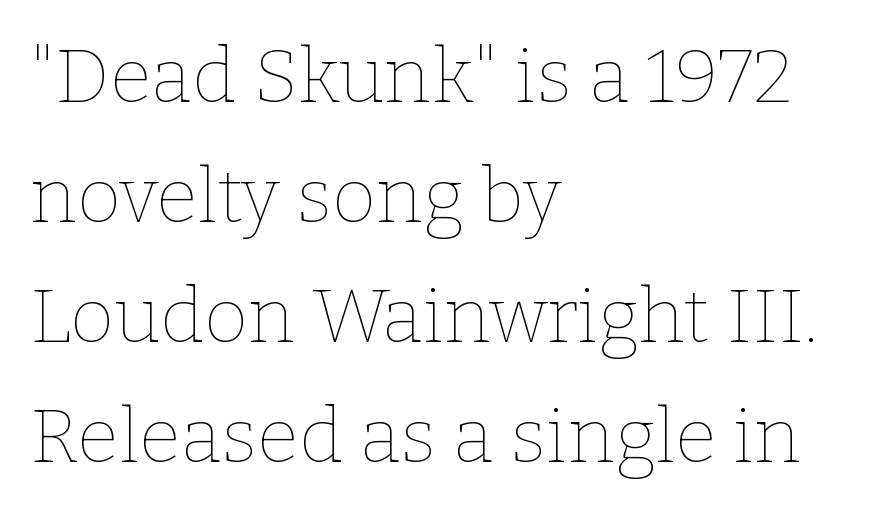
Left-aligned paragraph, ragged on the right. Underlining? Definitely not there. Vertical strokes here are truly vertical. Is this a fixed-width face? No — the glyphs have proportional, varying widths. What stands out about the letter spacing? Nothing — it is the standard amount. Ink coverage per letter is moderate at most.
